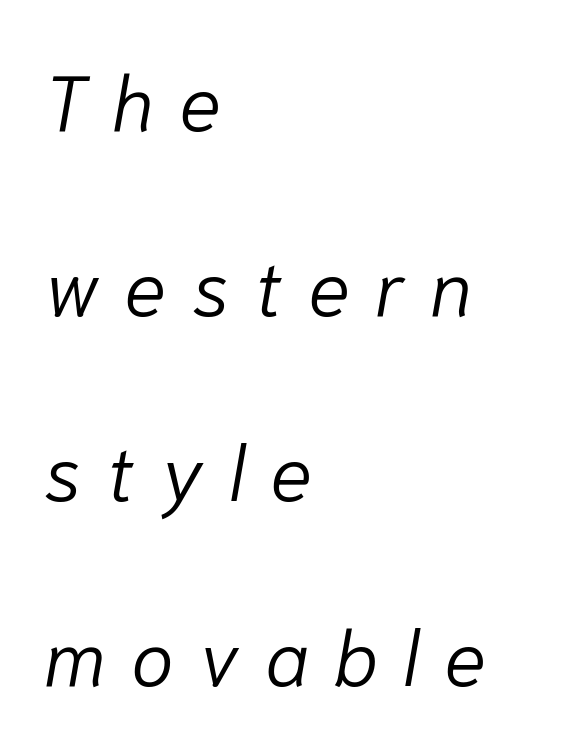
Is this a fixed-width face? No — the glyphs have proportional, varying widths. Line starts are locked; line ends wander. Weight: in the light-to-regular range. Widely set lines give the paragraph a tall, airy silhouette.
